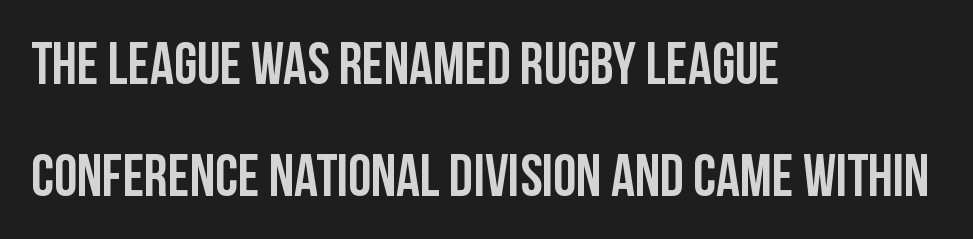
Letters rest on an invisible, unmarked baseline. The rendering uses natural spacing where letterforms have individual widths. Leading is clearly above the norm, producing a sparse column. Line starts are locked; line ends wander.
